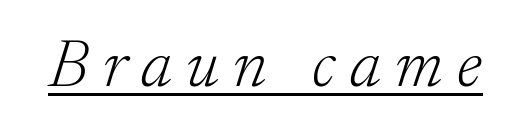
{"serif": "yes", "italic": "yes", "lean": "right", "slant_degrees": 17, "bold": "no", "weight": "light", "width": "normal", "stroke_contrast": "low", "x_height": "small", "monospaced": "no", "underline": "yes", "letter_spacing": "wide", "letter_spacing_em": 0.21, "glyph_px": 69}
